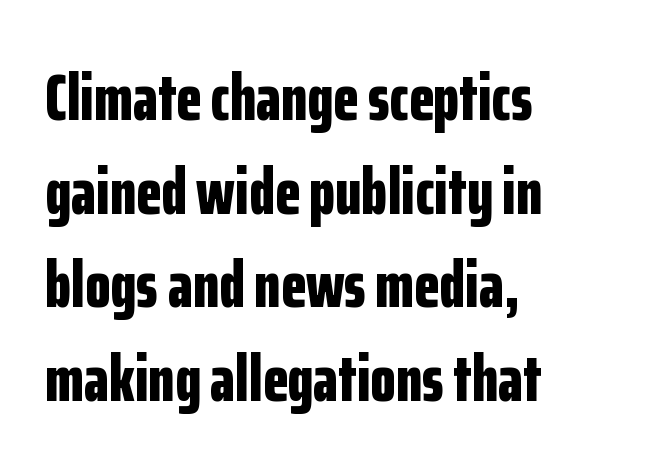
{"serif": "no", "italic": "no", "bold": "yes", "weight": "bold", "width": "condensed", "stroke_contrast": "low", "x_height": "medium", "monospaced": "no", "underline": "no", "align": "left", "line_spacing": "normal", "line_spacing_ratio": 1.42, "letter_spacing": "normal", "letter_spacing_em": 0.0, "glyph_px": 66}
